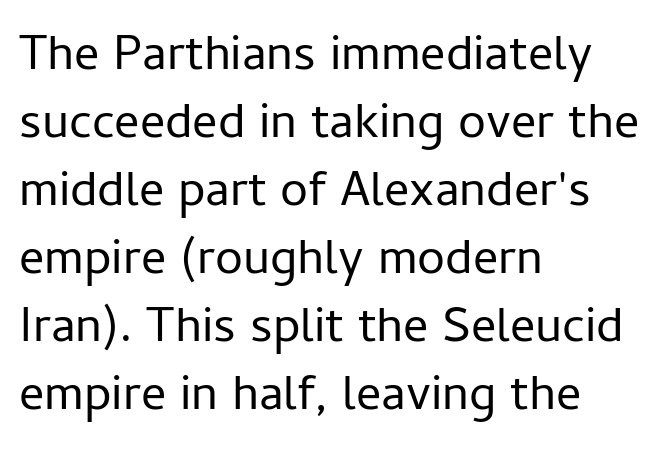
{"serif": "no", "italic": "no", "bold": "no", "weight": "regular", "width": "normal", "stroke_contrast": "low", "x_height": "medium", "monospaced": "no", "underline": "no", "align": "left", "line_spacing": "normal", "line_spacing_ratio": 1.36, "letter_spacing": "normal", "letter_spacing_em": 0.0, "glyph_px": 50}
